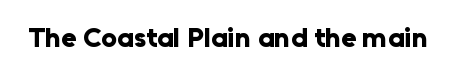
The passage shown is emphatically bold. Observe the ordinary spacing: letters are neighbours, not strangers. Spacing verdict: proportional, widths tailored to each character. The designer went with a sans here, leaving each stem footless. Rule under the text: the space is simply empty.
